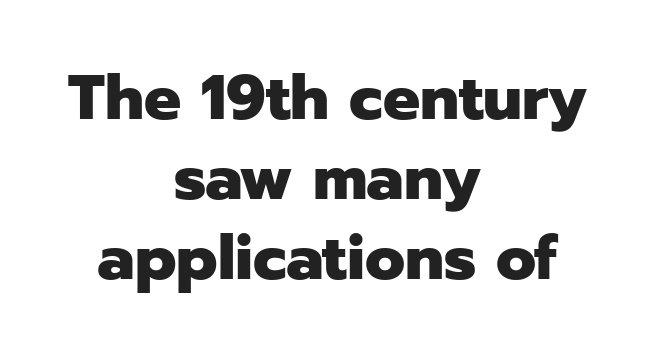
Q: Is the text bold? A: Yes.
Q: Is the text italic (slanted)? A: No, it is upright.
Q: Is the typeface a serif or a sans-serif typeface? A: Sans-serif.
Q: Is the text underlined? A: No.
Q: How is the paragraph aligned? A: Centered.
Q: Is the spacing between letters normal or unusually wide? A: Normal.
Q: Is the spacing between lines tight, normal or loose? A: Normal.
Q: Width (condensed, normal, or wide)? A: Normal.
Q: Stroke contrast? A: Low.
Q: x-height? A: Medium.
Q: Monospaced? A: No.
